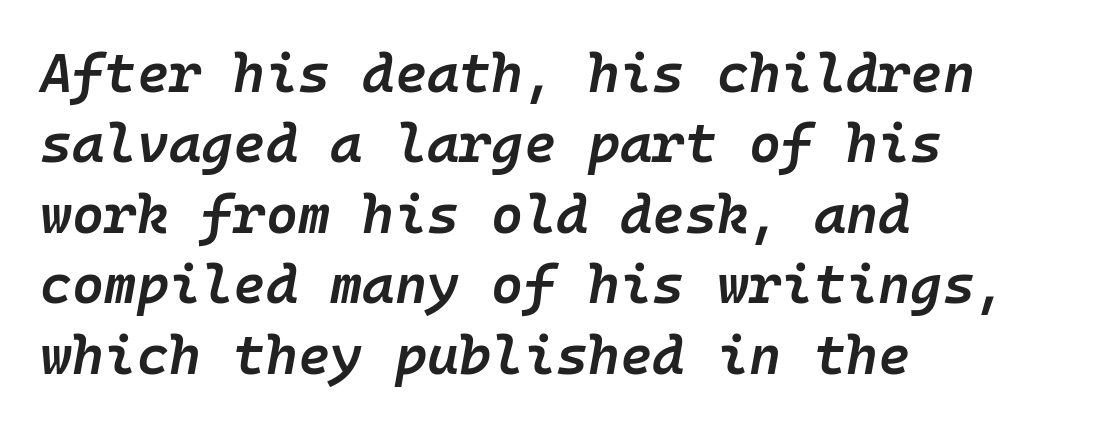
Moderately thickened strokes mark this as semibold type. Visually the block forms a straight wall on the left and a jagged coastline on the right. Short note: letters normally spaced. Does the lettering tilt? It does — this is italic. Honestly, there is no underline to notice here at all.
